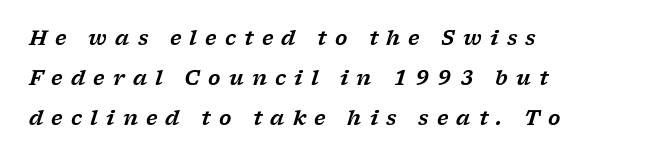
Q: Is the text italic (slanted)? A: Yes, it leans right by about 17 degrees.
Q: Is the text underlined? A: No.
Q: How is the paragraph aligned? A: Left-aligned.
Q: Is the spacing between letters normal or unusually wide? A: Unusually wide.
Q: Is the spacing between lines tight, normal or loose? A: Loose.
